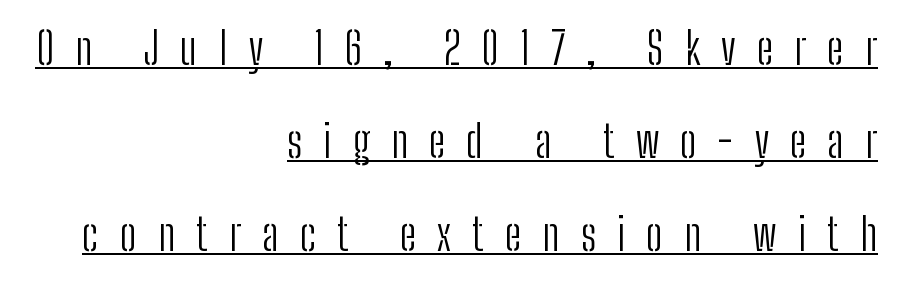
Q: Is the text bold? A: No.
Q: Is the text italic (slanted)? A: No, it is upright.
Q: Is the typeface a serif or a sans-serif typeface? A: Sans-serif.
Q: Is the text underlined? A: Yes.
Q: How is the paragraph aligned? A: Right-aligned.
Q: Is the spacing between letters normal or unusually wide? A: Unusually wide.
Q: Is the spacing between lines tight, normal or loose? A: Loose.
Q: Width (condensed, normal, or wide)? A: Condensed.
Q: Stroke contrast? A: Low.
Q: x-height? A: Medium.
Q: Monospaced? A: No.
